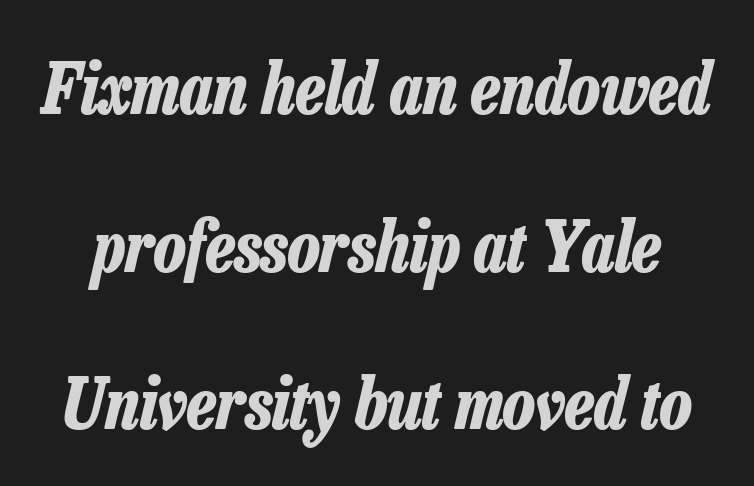
Q: Is the text bold? A: Yes.
Q: Is the text italic (slanted)? A: Yes, it leans right by about 13 degrees.
Q: Is the text underlined? A: No.
Q: Is the spacing between letters normal or unusually wide? A: Normal.
Q: Is the spacing between lines tight, normal or loose? A: Loose.
Q: Width (condensed, normal, or wide)? A: Condensed.
Q: Stroke contrast? A: Low.
Q: x-height? A: Medium.
Q: Monospaced? A: No.
